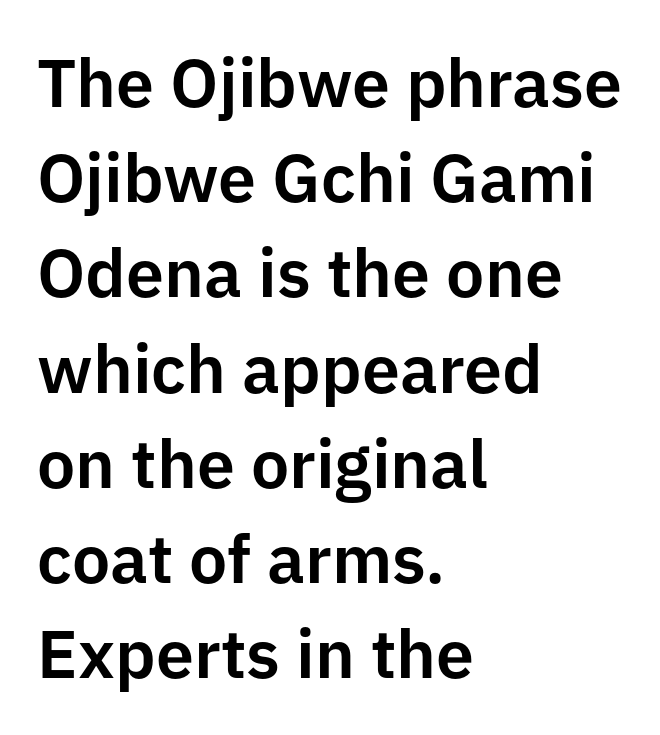
Q: Is the text italic (slanted)? A: No, it is upright.
Q: Is the typeface a serif or a sans-serif typeface? A: Sans-serif.
Q: Is the text underlined? A: No.
Q: How is the paragraph aligned? A: Left-aligned.
Q: Is the spacing between letters normal or unusually wide? A: Normal.
Q: Is the spacing between lines tight, normal or loose? A: Normal.
Q: Width (condensed, normal, or wide)? A: Normal.
Q: Stroke contrast? A: Low.
Q: x-height? A: Medium.
Q: Monospaced? A: No.
